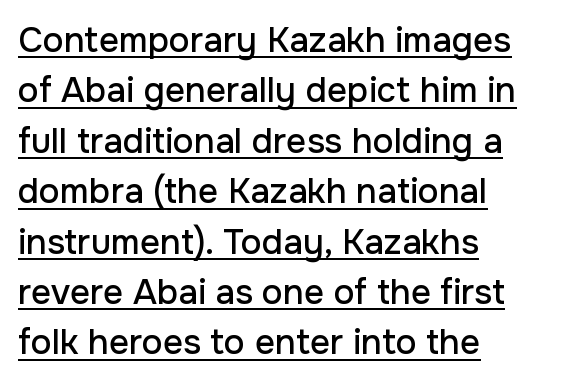
Q: Is the text italic (slanted)? A: No, it is upright.
Q: Is the typeface a serif or a sans-serif typeface? A: Sans-serif.
Q: Is the text underlined? A: Yes.
Q: How is the paragraph aligned? A: Left-aligned.
Q: Is the spacing between letters normal or unusually wide? A: Normal.
Q: Is the spacing between lines tight, normal or loose? A: Normal.
Q: Width (condensed, normal, or wide)? A: Normal.
Q: Stroke contrast? A: Low.
Q: x-height? A: Medium.
Q: Monospaced? A: No.
